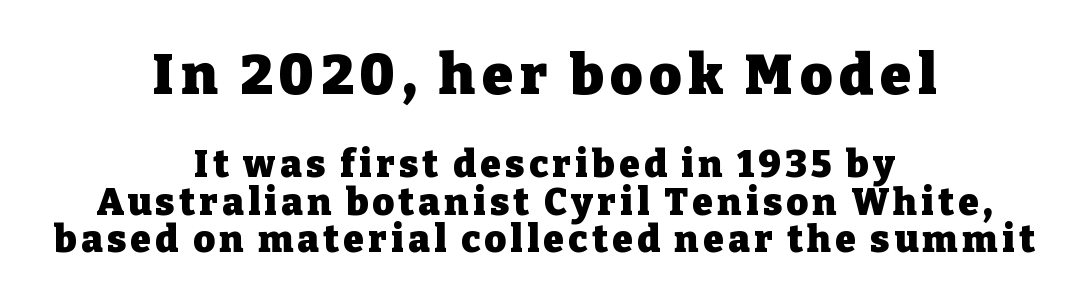
The image shows 56 px heavy serif type, upright; set centered, tight line spacing (1.01x), not underlined; the first (top) block is 1.51x larger; low stroke contrast and a medium x-height.
